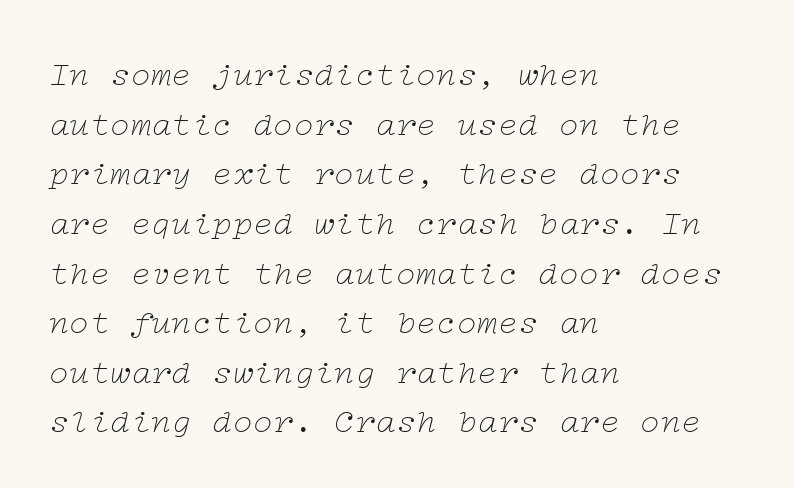
{"serif": "yes", "italic": "yes", "lean": "right", "slant_degrees": 12, "bold": "no", "weight": "thin", "width": "wide", "stroke_contrast": "low", "x_height": "medium", "underline": "no", "align": "left", "line_spacing": "normal", "line_spacing_ratio": 1.46, "letter_spacing": "normal", "letter_spacing_em": 0.0, "glyph_px": 34}
